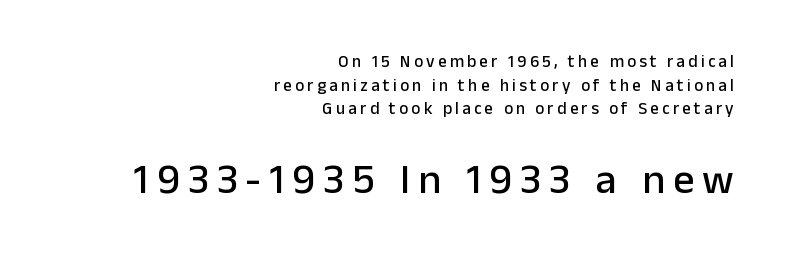
The image shows 42 px sans-serif type, upright; set right-aligned, normal line spacing (1.39x), not underlined; the second (bottom) block is 2.47x larger; low stroke contrast and a medium x-height.
